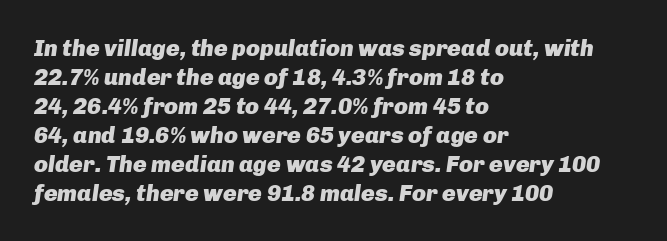
Q: Is the text bold? A: Yes.
Q: Is the text italic (slanted)? A: Yes, it leans right by about 8 degrees.
Q: Is the text underlined? A: No.
Q: How is the paragraph aligned? A: Left-aligned.
Q: Is the spacing between letters normal or unusually wide? A: Normal.
Q: Is the spacing between lines tight, normal or loose? A: Normal.
